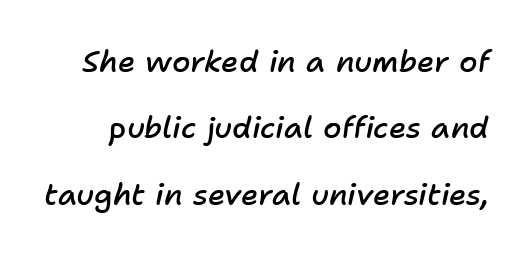
Q: Is the text bold? A: Semi-bold.
Q: Is the text italic (slanted)? A: Yes, it leans right by about 11 degrees.
Q: Is the text underlined? A: No.
Q: Is the spacing between letters normal or unusually wide? A: Normal.
Q: Is the spacing between lines tight, normal or loose? A: Loose.
Q: Width (condensed, normal, or wide)? A: Normal.
Q: Stroke contrast? A: Low.
Q: x-height? A: Medium.
Q: Monospaced? A: No.
